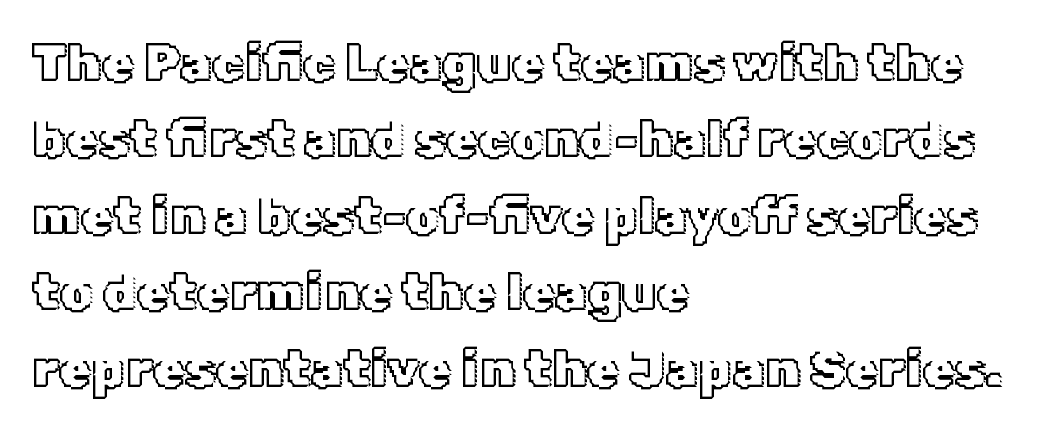
Reading down the column, the eye jumps a familiar distance to each next line. Each word holds together tightly as a unit, with standard inter-letter gaps. Proportional: the letters do not fall into vertical columns. Every row of glyphs begins at an identical x-position on the left. Every character sits straight up, as roman type does. Underlining? Definitely not there.
